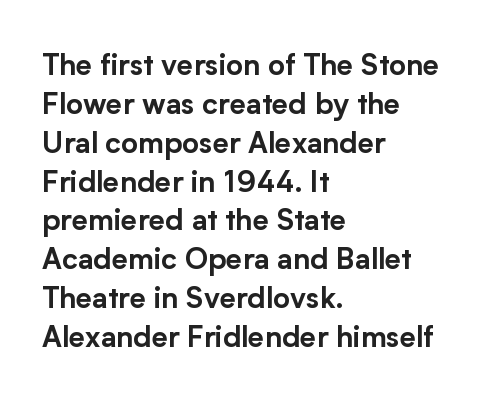
The letters stand upright; this is a roman face. Between one letter and the next there's only the usual sliver of space. Each row of text sits above clean, open space. The glyphs in this specimen are sans serif. The block of text has a typical density, with ordinary space between rows. This sample has the flowing, uneven cadence of proportional lettering.
